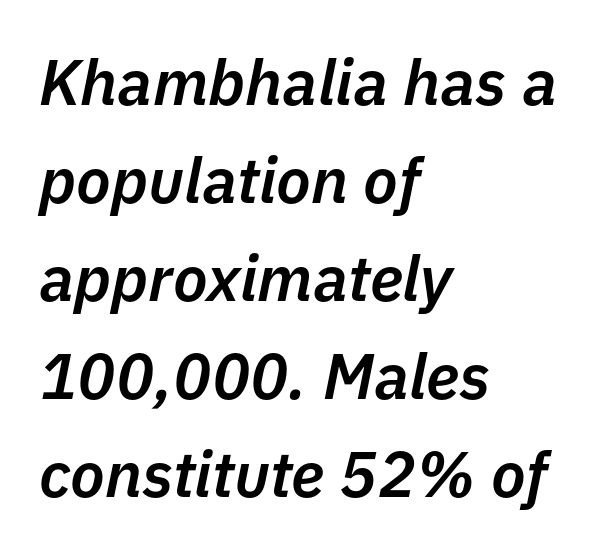
Q: Is the text bold? A: Semi-bold.
Q: Is the text italic (slanted)? A: Yes, it leans right by about 11 degrees.
Q: Is the text underlined? A: No.
Q: How is the paragraph aligned? A: Left-aligned.
Q: Is the spacing between letters normal or unusually wide? A: Normal.
Q: Is the spacing between lines tight, normal or loose? A: Normal.
Q: Width (condensed, normal, or wide)? A: Normal.
Q: Stroke contrast? A: Low.
Q: x-height? A: Medium.
Q: Monospaced? A: No.
